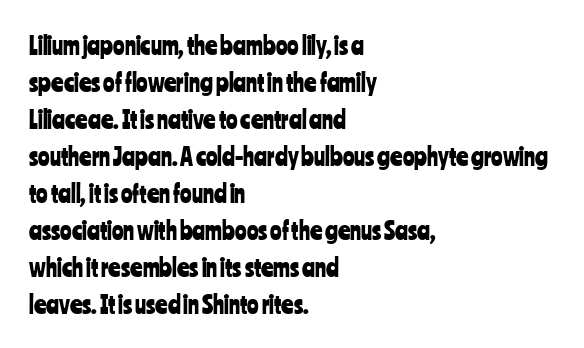
Q: Is the text italic (slanted)? A: No, it is upright.
Q: Is the text underlined? A: No.
Q: How is the paragraph aligned? A: Left-aligned.
Q: Is the spacing between letters normal or unusually wide? A: Normal.
Q: Is the spacing between lines tight, normal or loose? A: Normal.
